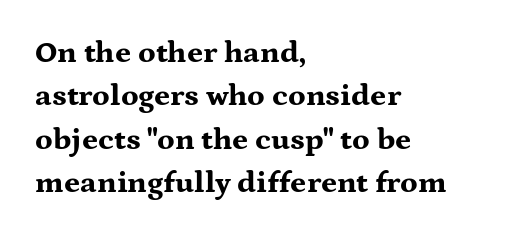
The image shows 31 px bold, wide serif type, upright; set left-aligned, normal line spacing (1.4x), normal letter spacing, not underlined; medium stroke contrast and a medium x-height.
